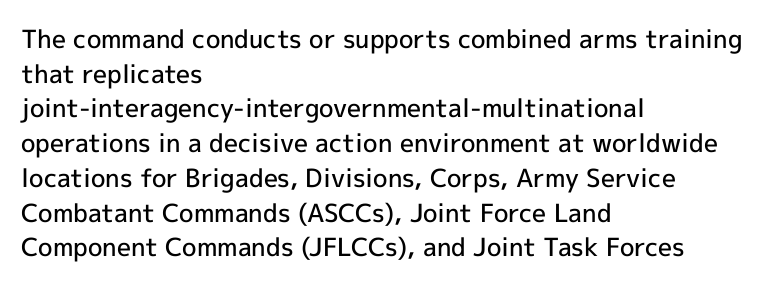
The image shows 25 px text type, upright; set left-aligned, normal line spacing (1.39x), normal letter spacing, not underlined.
